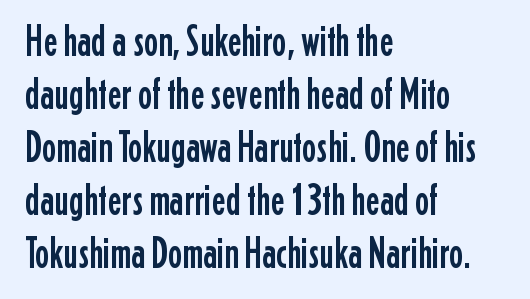
The image shows 43 px condensed sans-serif type, upright; set left-aligned, line spacing 1.23x, normal letter spacing, not underlined; low stroke contrast and a medium x-height.
